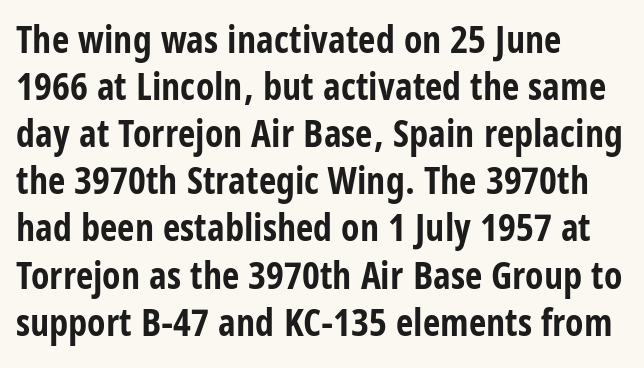
{"serif": "no", "italic": "no", "bold": "yes", "weight": "bold", "width": "condensed", "stroke_contrast": "low", "x_height": "large", "monospaced": "no", "underline": "no", "align": "left", "line_spacing_ratio": 1.24, "letter_spacing": "normal", "letter_spacing_em": 0.0, "glyph_px": 38}
